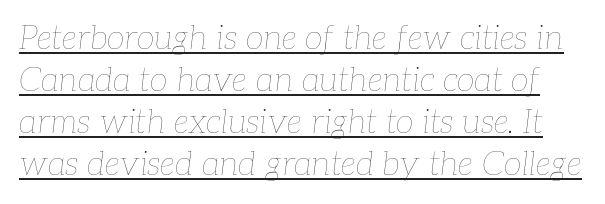
The image shows 33 px thin type, italic (leaning right); set normal line spacing (1.27x), normal letter spacing, underlined; low stroke contrast and a medium x-height.
